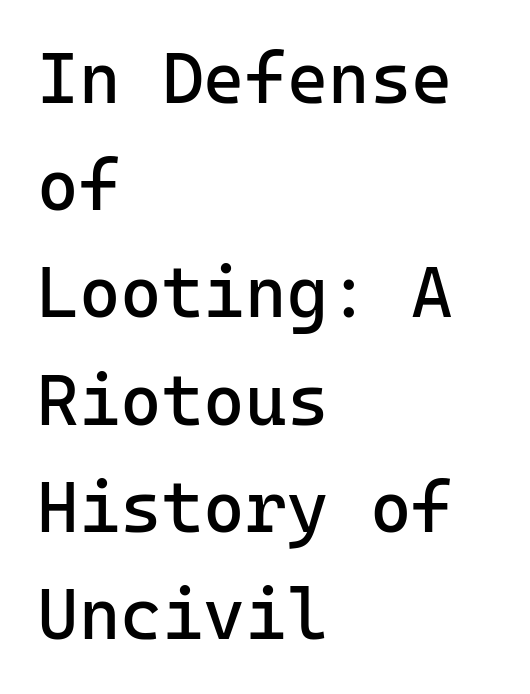
Q: Is the text bold? A: No.
Q: Is the text italic (slanted)? A: No, it is upright.
Q: Is the typeface a serif or a sans-serif typeface? A: Sans-serif.
Q: Is the text underlined? A: No.
Q: How is the paragraph aligned? A: Left-aligned.
Q: Is the spacing between letters normal or unusually wide? A: Normal.
Q: Is the spacing between lines tight, normal or loose? A: Normal.
Q: Width (condensed, normal, or wide)? A: Normal.
Q: Stroke contrast? A: Low.
Q: x-height? A: Medium.
Q: Monospaced? A: Yes.
